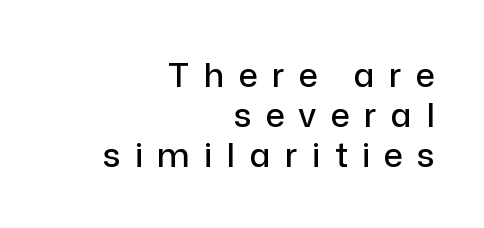
{"serif": "no", "italic": "no", "width": "normal", "stroke_contrast": "low", "x_height": "medium", "monospaced": "no", "underline": "no", "align": "right", "line_spacing_ratio": 1.18, "letter_spacing": "wide", "letter_spacing_em": 0.42, "glyph_px": 34}
